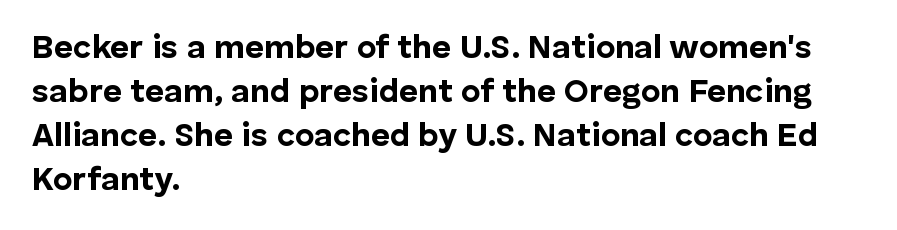
{"serif": "no", "italic": "no", "bold": "yes", "weight": "bold", "width": "normal", "stroke_contrast": "low", "x_height": "medium", "monospaced": "no", "underline": "no", "align": "left", "line_spacing": "normal", "line_spacing_ratio": 1.33, "letter_spacing": "normal", "letter_spacing_em": 0.0, "glyph_px": 33}
